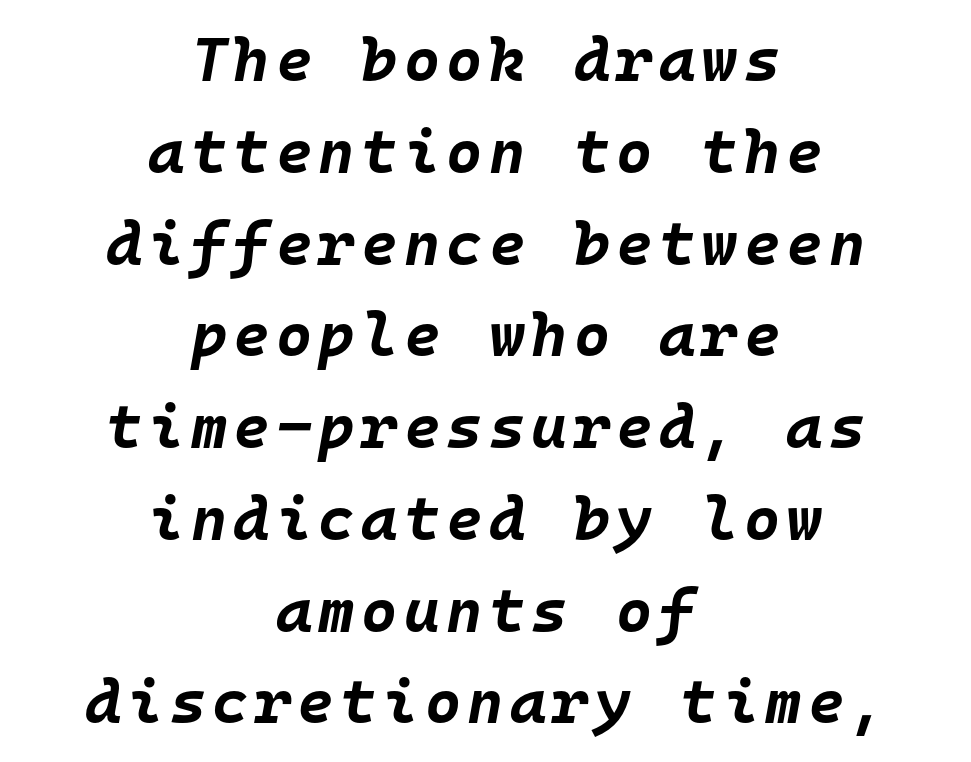
The image shows 62 px bold type, italic (leaning right), monospaced; set centered, normal line spacing (1.48x), not underlined; low stroke contrast and a large x-height.
